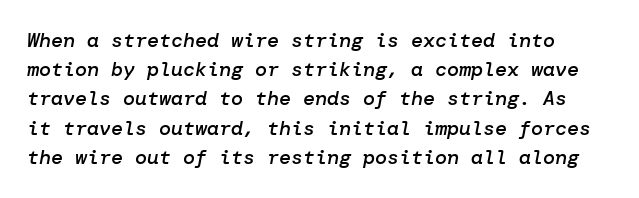
Q: Is the text bold? A: Semi-bold.
Q: Is the text italic (slanted)? A: Yes, it leans right by about 10 degrees.
Q: Is the text underlined? A: No.
Q: Is the spacing between letters normal or unusually wide? A: Normal.
Q: Is the spacing between lines tight, normal or loose? A: Normal.
